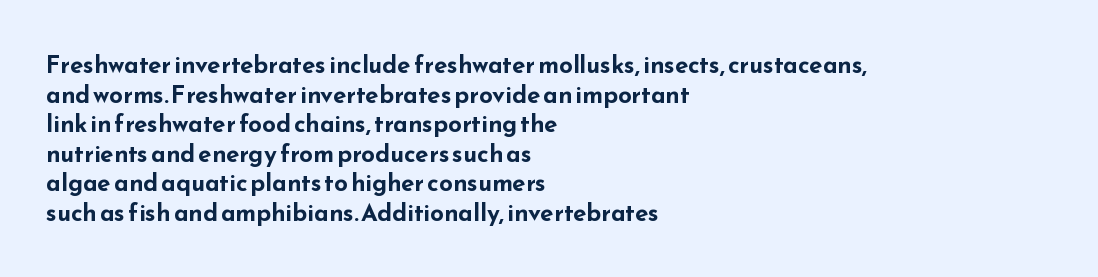
The image shows 24 px bold type, upright; set left-aligned, line spacing 1.23x, normal letter spacing, not underlined.
